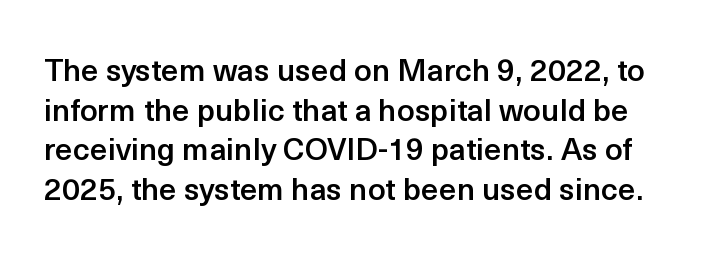
The block of text has a typical density, with ordinary space between rows. Nope, no serifs anywhere on these letters. The rendering uses a semibold face; strokes are thickened but not to full bold. Descenders are the only things crossing below the line. A roman cut, with each character standing at attention. Is this a fixed-width face? No — the glyphs have proportional, varying widths.
